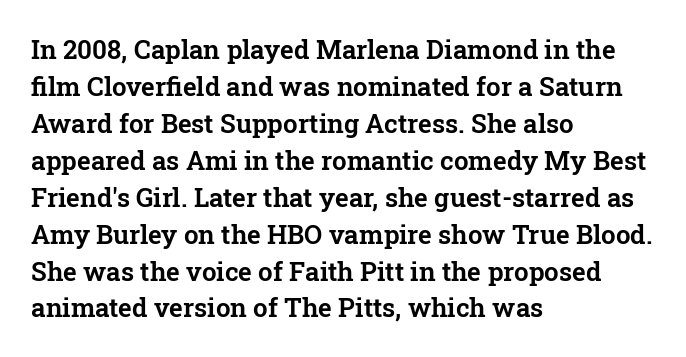
Q: Is the text italic (slanted)? A: No, it is upright.
Q: Is the text underlined? A: No.
Q: How is the paragraph aligned? A: Left-aligned.
Q: Is the spacing between letters normal or unusually wide? A: Normal.
Q: Is the spacing between lines tight, normal or loose? A: Normal.
